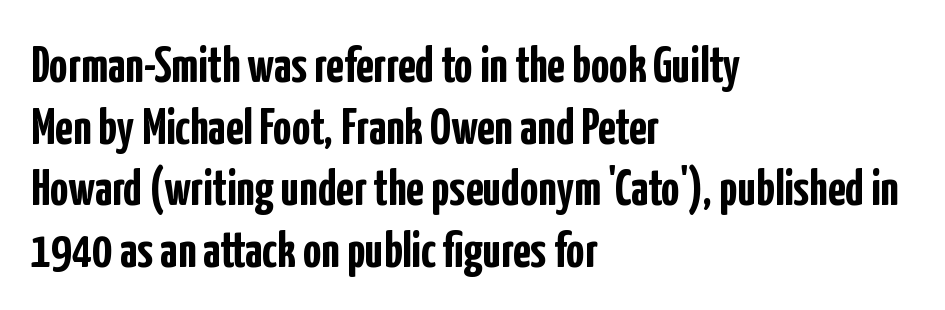
Q: Is the text bold? A: Yes.
Q: Is the text italic (slanted)? A: No, it is upright.
Q: Is the typeface a serif or a sans-serif typeface? A: Sans-serif.
Q: Is the text underlined? A: No.
Q: How is the paragraph aligned? A: Left-aligned.
Q: Is the spacing between letters normal or unusually wide? A: Normal.
Q: Width (condensed, normal, or wide)? A: Condensed.
Q: Stroke contrast? A: Low.
Q: x-height? A: Medium.
Q: Monospaced? A: No.
